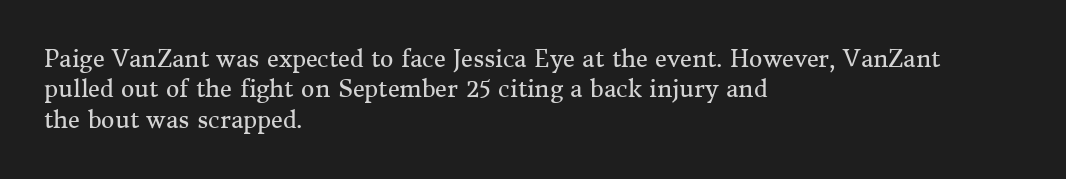
The space directly below the letters is spotless. Caption: standard tracking, unaltered. Vertically, the passage feels balanced, rows spaced as you'd expect. Does the lettering tilt? It doesn't — this is upright.
